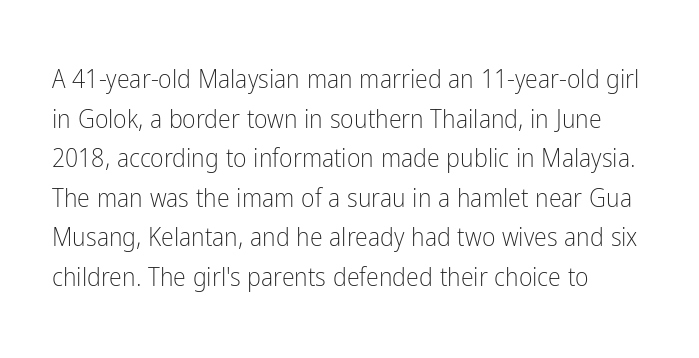
{"italic": "no", "bold": "no", "underline": "no", "line_spacing": "normal", "line_spacing_ratio": 1.52, "letter_spacing": "normal", "letter_spacing_em": 0.0, "glyph_px": 26}
